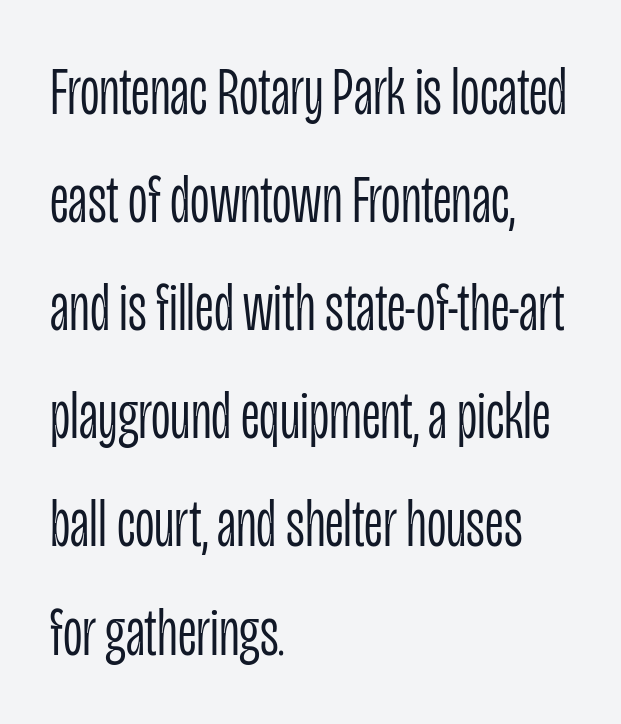
Nothing heavy about these letters — not bold at all. A clean baseline with only descenders dipping below it. These lines are rendered in a variable-pitch font. Horizontally, the lines are justified to the leading edge only. This is sans-serif lettering, the kind often seen on screens and signage.
